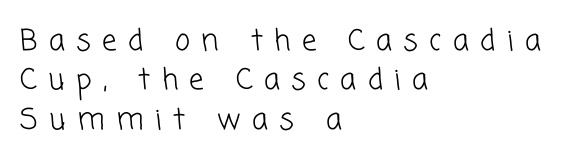
Varying glyph widths throughout — classic text-font behaviour. Caption: face not bold, strokes unweighted. Between one letter and the next there's a generous, obvious gap. The compositor pushed each line to the left boundary. The block of text has a typical density, with ordinary space between rows. This rendering features lettering with no underline.
